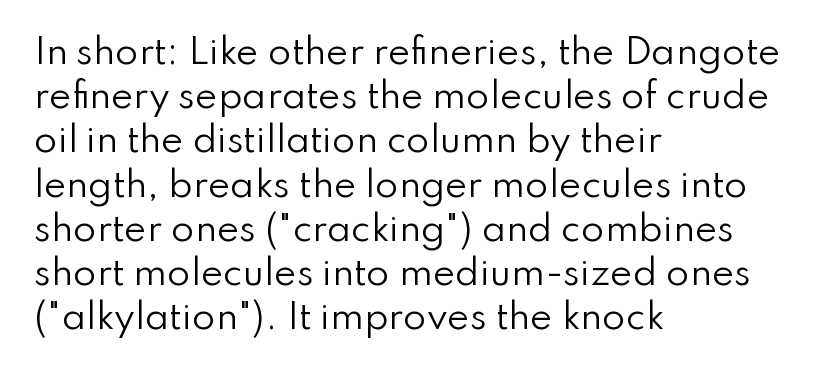
Q: Is the text bold? A: No.
Q: Is the text italic (slanted)? A: No, it is upright.
Q: Is the typeface a serif or a sans-serif typeface? A: Sans-serif.
Q: Is the text underlined? A: No.
Q: How is the paragraph aligned? A: Left-aligned.
Q: Is the spacing between letters normal or unusually wide? A: Normal.
Q: Is the spacing between lines tight, normal or loose? A: Normal.
Q: Width (condensed, normal, or wide)? A: Normal.
Q: Stroke contrast? A: Low.
Q: x-height? A: Small.
Q: Monospaced? A: No.
